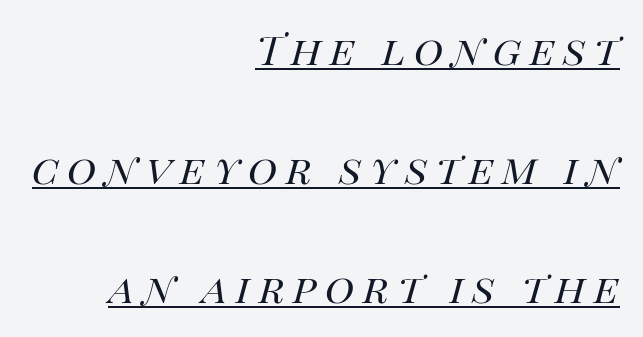
Q: Is the text bold? A: No.
Q: Is the text italic (slanted)? A: Yes, it leans right by about 14 degrees.
Q: Is the text underlined? A: Yes.
Q: How is the paragraph aligned? A: Right-aligned.
Q: Is the spacing between lines tight, normal or loose? A: Loose.
Q: Width (condensed, normal, or wide)? A: Normal.
Q: Stroke contrast? A: High.
Q: x-height? A: Large.
Q: Monospaced? A: No.
